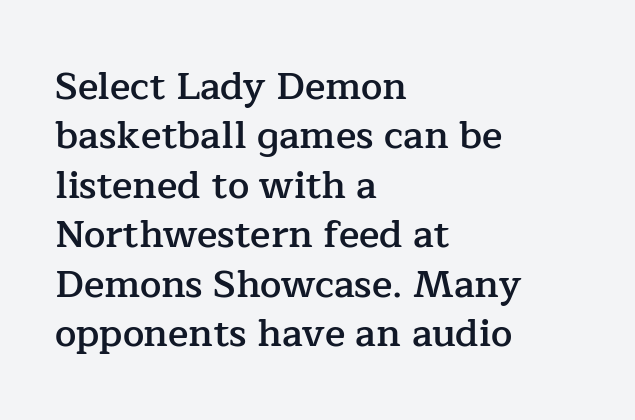
Q: Is the text bold? A: Semi-bold.
Q: Is the text italic (slanted)? A: No, it is upright.
Q: Is the typeface a serif or a sans-serif typeface? A: Serif.
Q: Is the text underlined? A: No.
Q: How is the paragraph aligned? A: Left-aligned.
Q: Is the spacing between letters normal or unusually wide? A: Normal.
Q: Is the spacing between lines tight, normal or loose? A: Normal.
Q: Width (condensed, normal, or wide)? A: Normal.
Q: Stroke contrast? A: Low.
Q: x-height? A: Medium.
Q: Monospaced? A: No.
